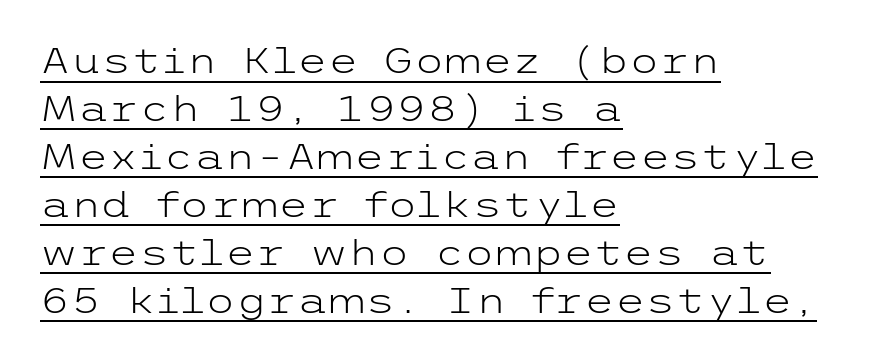
The image shows 35 px light, wide sans-serif type, upright; set left-aligned, normal line spacing (1.37x), normal letter spacing, underlined; low stroke contrast and a medium x-height.
